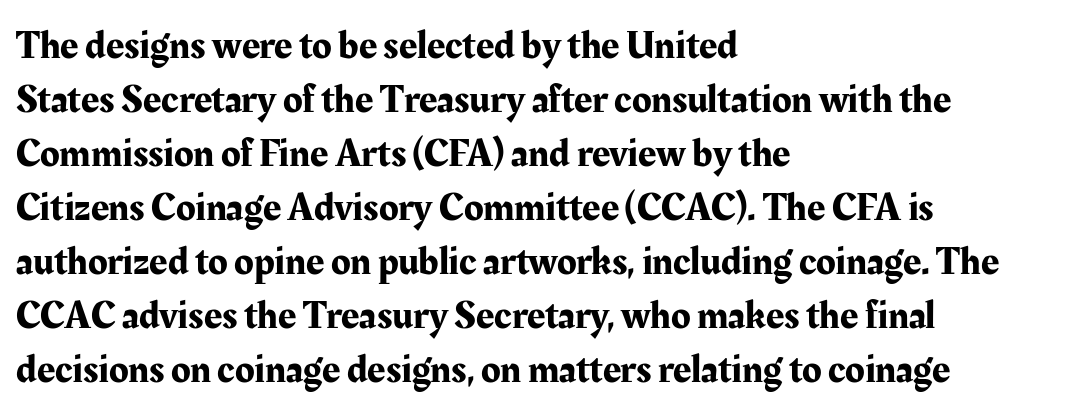
The image shows 40 px serif type, upright; set left-aligned, normal line spacing (1.35x), normal letter spacing, not underlined; medium stroke contrast and a medium x-height.
